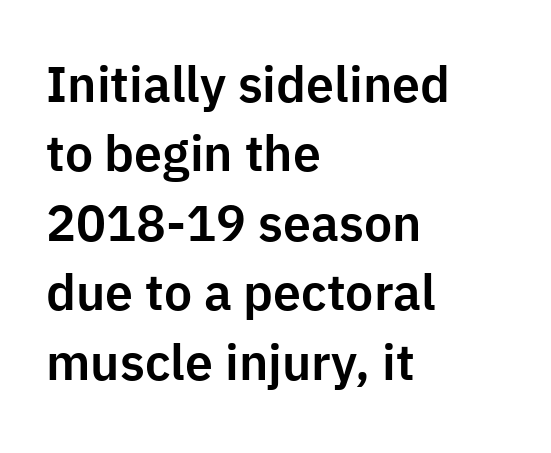
{"serif": "no", "italic": "no", "width": "normal", "stroke_contrast": "low", "x_height": "medium", "monospaced": "no", "underline": "no", "align": "left", "line_spacing": "normal", "line_spacing_ratio": 1.39, "letter_spacing": "normal", "letter_spacing_em": 0.0, "glyph_px": 50}
